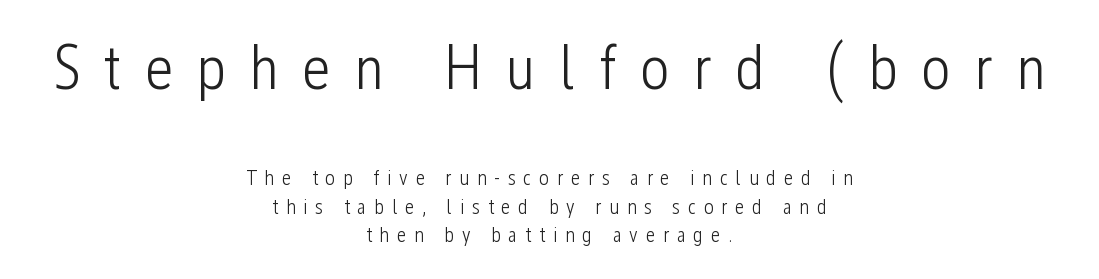
The image shows 63 px light, condensed sans-serif type, upright; set centered, normal line spacing (1.35x), unusually wide letter spacing (+0.37 em), not underlined; the first (top) block is 3.0x larger; low stroke contrast and a medium x-height.
